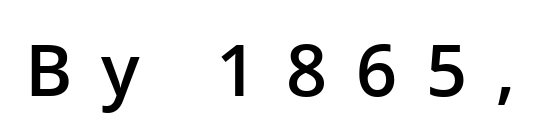
Q: Is the text bold? A: Semi-bold.
Q: Is the text italic (slanted)? A: No, it is upright.
Q: Is the typeface a serif or a sans-serif typeface? A: Sans-serif.
Q: Is the text underlined? A: No.
Q: Is the spacing between letters normal or unusually wide? A: Unusually wide.
Q: Width (condensed, normal, or wide)? A: Normal.
Q: Stroke contrast? A: Low.
Q: x-height? A: Medium.
Q: Monospaced? A: No.
